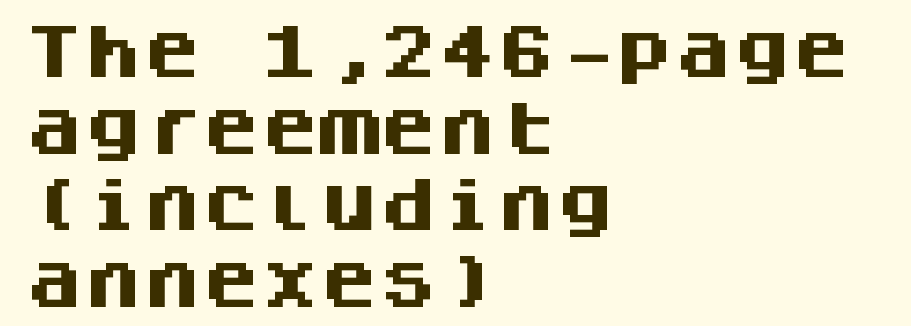
Examine the stroke ends and you'll find no serifs. The strokes are fattened all the way to bold. Leftover space on each line is placed entirely after the last word. The horizontal fit of the characters is conventional and even. Check under the words: just untouched page.
